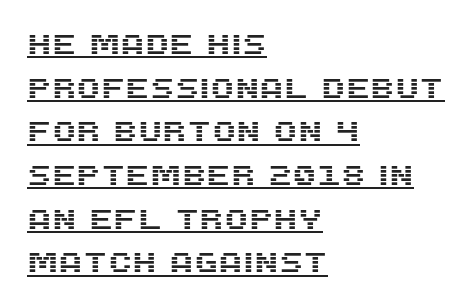
No italicization has been applied; the sample stays upright. The rendering shows plain stroke endings on the letterforms — a sans-serif design. Reading down the column, the eye jumps a familiar distance to each next line. Descenders here cross a horizontal rule under the line. Alignment: flush left. These lines are rendered in a variable-pitch font.
